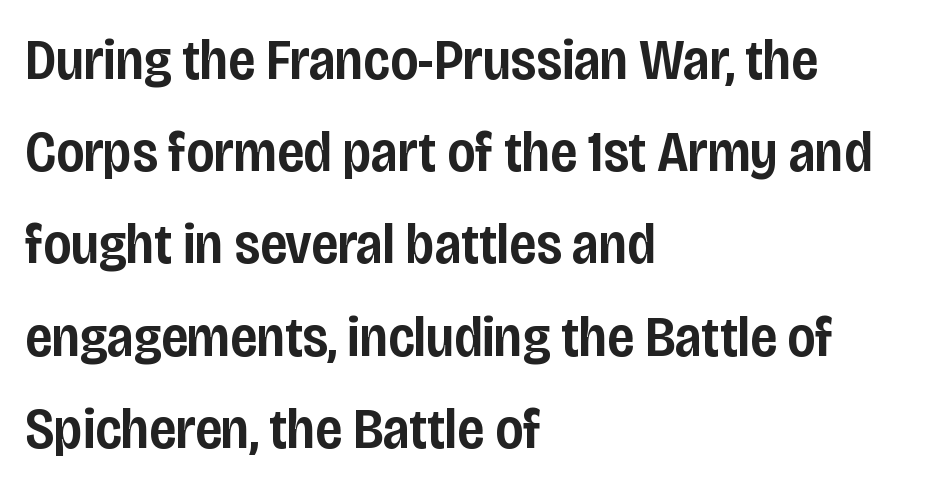
The image shows 58 px semibold, condensed sans-serif type, upright; set left-aligned, normal line spacing (1.59x), normal letter spacing, not underlined; low stroke contrast and a large x-height.
